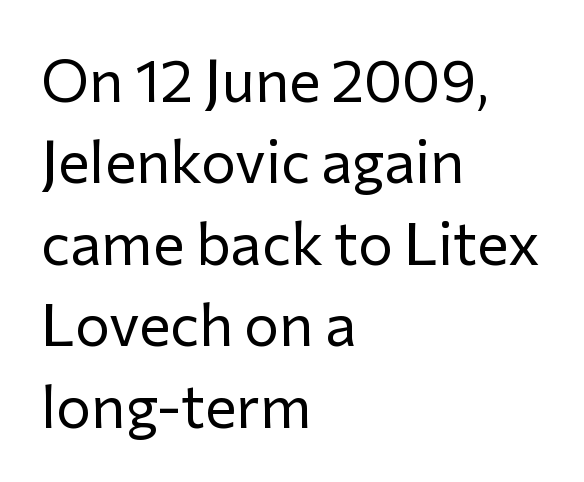
{"serif": "no", "italic": "no", "bold": "no", "weight": "regular", "width": "normal", "stroke_contrast": "low", "x_height": "medium", "monospaced": "no", "underline": "no", "align": "left", "line_spacing": "normal", "line_spacing_ratio": 1.38, "letter_spacing": "normal", "letter_spacing_em": 0.0, "glyph_px": 59}
